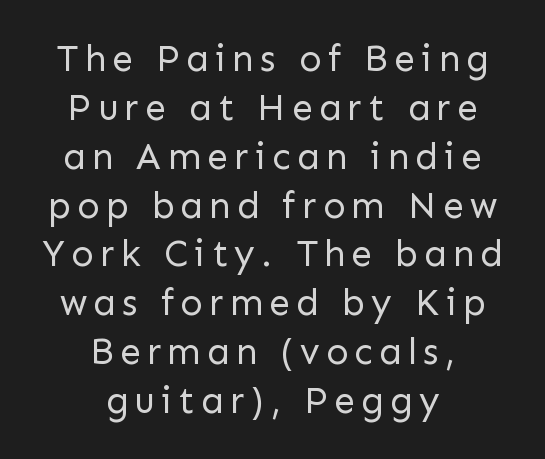
The image shows 37 px regular-weight sans-serif type, upright; set centered, normal line spacing (1.32x), not underlined; low stroke contrast and a medium x-height.
